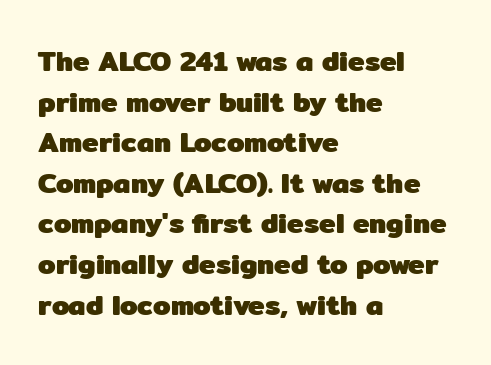
You can tell it's not italic because the verticals are truly vertical. The string is rendered with underlining switched off. This rendering uses left alignment, leaving the right contour irregular. Stroke thickness is high; the sample reads as a true bold. Students, note that the glyphs here touch the page at normal intervals.
